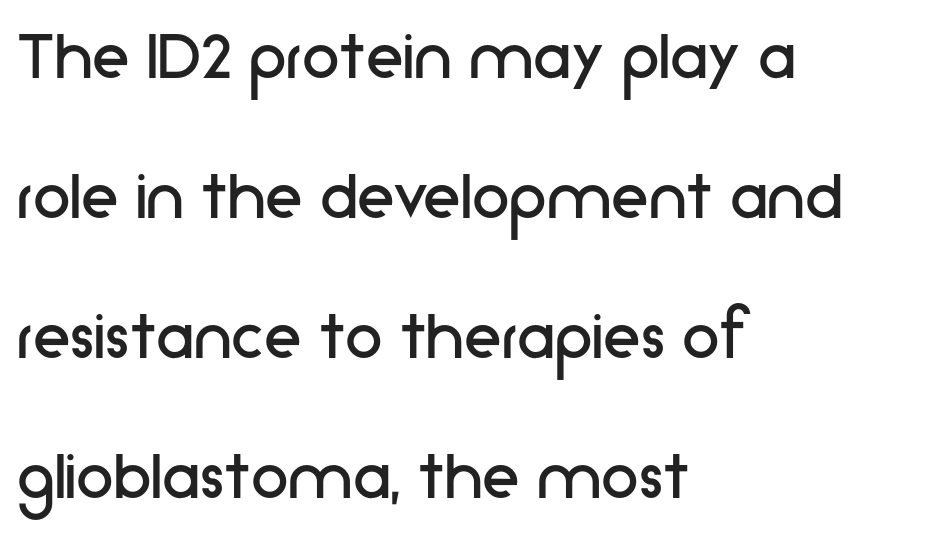
{"serif": "no", "italic": "no", "bold": "no", "weight": "regular", "width": "normal", "stroke_contrast": "low", "x_height": "medium", "monospaced": "no", "underline": "no", "align": "left", "line_spacing_ratio": 1.84, "letter_spacing": "normal", "letter_spacing_em": 0.0, "glyph_px": 76}
